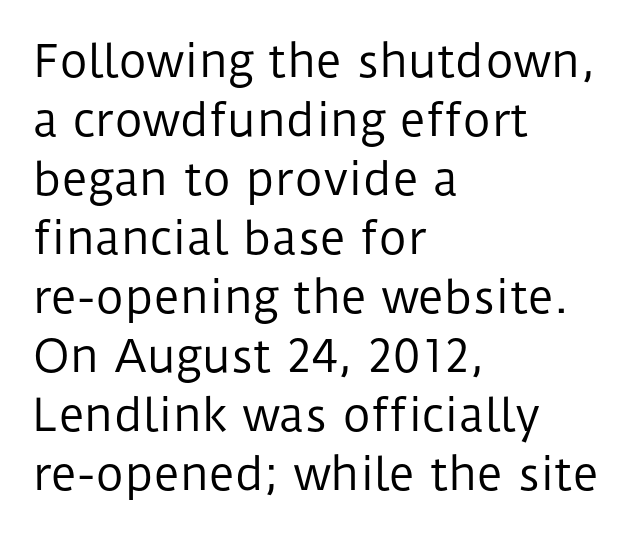
Style check: upright. Here the glyphs are tracked normally, forming tight word shapes. This sample uses a sans-serif face. The face used here is proportionally spaced, like ordinary book or web type. Bare-footed words on every line. The rag falls on the right side of this text block.
